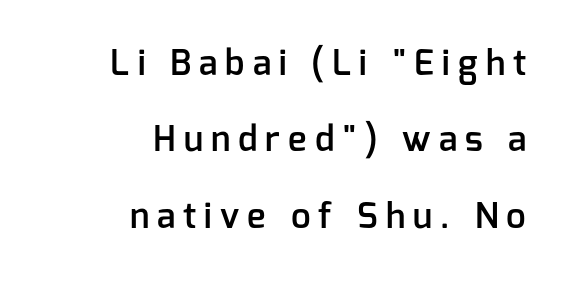
Q: Is the text bold? A: Semi-bold.
Q: Is the text italic (slanted)? A: No, it is upright.
Q: Is the typeface a serif or a sans-serif typeface? A: Sans-serif.
Q: Is the text underlined? A: No.
Q: How is the paragraph aligned? A: Right-aligned.
Q: Is the spacing between letters normal or unusually wide? A: Unusually wide.
Q: Is the spacing between lines tight, normal or loose? A: Loose.
Q: Width (condensed, normal, or wide)? A: Normal.
Q: Stroke contrast? A: Low.
Q: x-height? A: Medium.
Q: Monospaced? A: No.
